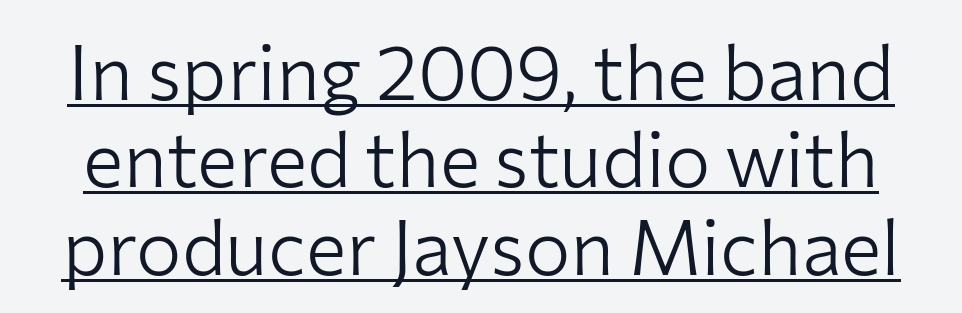
Stems here are at most as thick as an everyday book face. Descenders here cross a horizontal rule under the line. No extra tracking has been applied to these lines. Is this a fixed-width face? No — the glyphs have proportional, varying widths. Notice how the stems are strictly vertical — no italics here.
